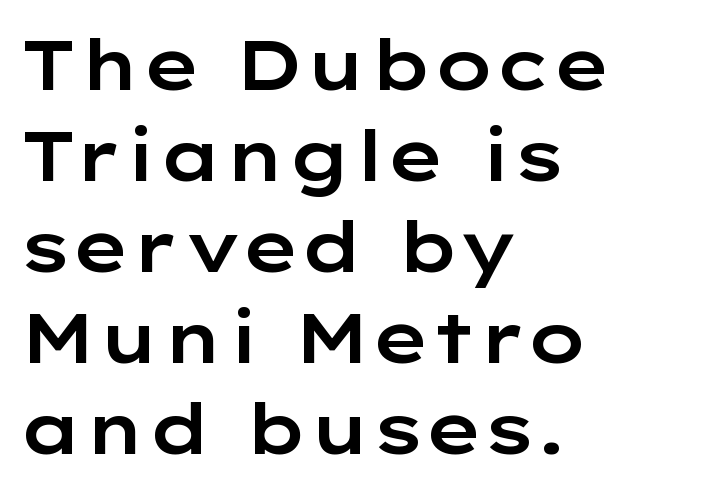
Quick note: not italic, upright. Only glyphs here, with clear space below each row. These lines sit exactly where default settings would place them. Do the characters align in a grid? No, the font is proportional. The letterforms sit shoulder to shoulder at normal distance.
